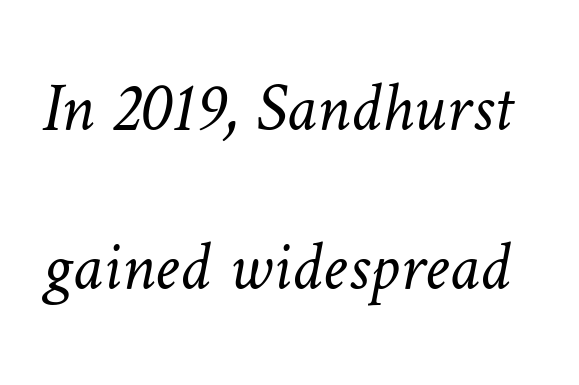
These lines are rendered in a variable-pitch font. The area under the type is left untouched. No chunkiness to these letters — they're not bold. The horizontal fit of the characters is conventional and even.
